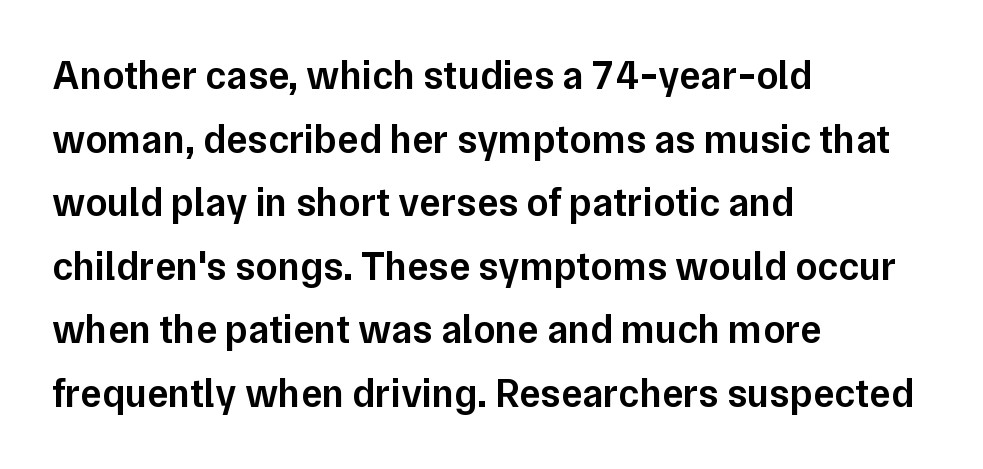
The image shows 40 px semibold sans-serif type, upright; set left-aligned, normal line spacing (1.59x), normal letter spacing, not underlined; low stroke contrast and a medium x-height.
